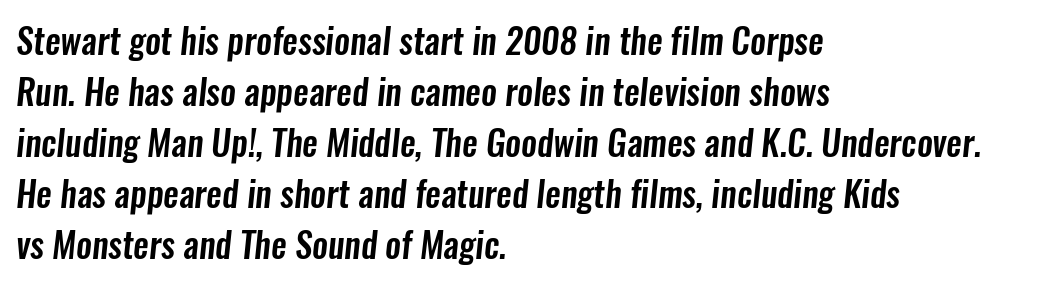
{"serif": "no", "width": "condensed", "stroke_contrast": "low", "x_height": "medium", "monospaced": "no", "underline": "no", "align": "left", "line_spacing": "normal", "line_spacing_ratio": 1.46, "letter_spacing": "normal", "letter_spacing_em": 0.0, "glyph_px": 35}
